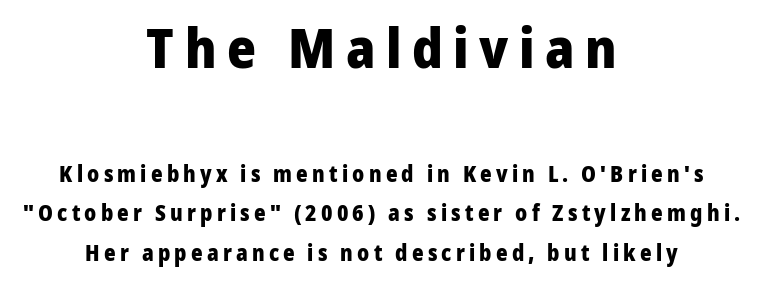
{"serif": "no", "italic": "no", "bold": "yes", "weight": "heavy", "width": "normal", "stroke_contrast": "low", "x_height": "medium", "monospaced": "no", "underline": "no", "align": "center", "line_spacing_ratio": 1.81, "larger_block": "first", "size_ratio": 2.5, "glyph_px": 55}
